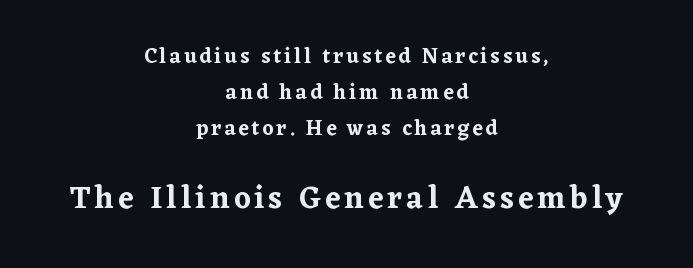
{"serif": "yes", "italic": "no", "width": "normal", "stroke_contrast": "low", "x_height": "medium", "monospaced": "no", "underline": "no", "align": "center", "line_spacing_ratio": 1.72, "larger_block": "second", "size_ratio": 1.48, "glyph_px": 31}
